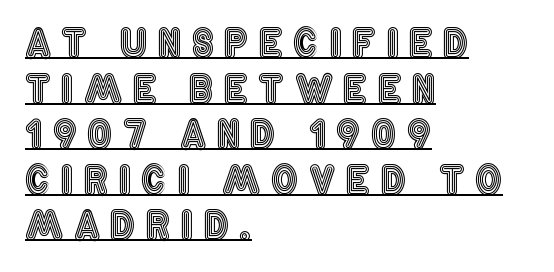
Q: Is the text italic (slanted)? A: No, it is upright.
Q: Is the text underlined? A: Yes.
Q: How is the paragraph aligned? A: Left-aligned.
Q: Is the spacing between letters normal or unusually wide? A: Unusually wide.
Q: Width (condensed, normal, or wide)? A: Condensed.
Q: x-height? A: Large.
Q: Monospaced? A: No.
